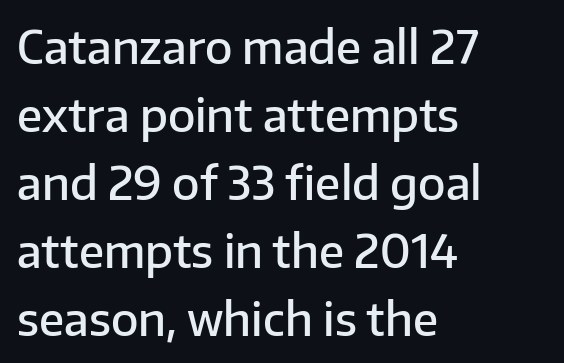
The image shows 45 px semibold sans-serif type, upright; set left-aligned, normal line spacing (1.51x), normal letter spacing, not underlined; low stroke contrast and a medium x-height.
